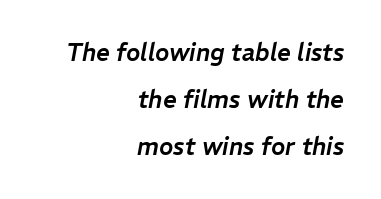
Q: Is the text italic (slanted)? A: Yes, it leans right by about 11 degrees.
Q: Is the text underlined? A: No.
Q: How is the paragraph aligned? A: Right-aligned.
Q: Is the spacing between letters normal or unusually wide? A: Normal.
Q: Is the spacing between lines tight, normal or loose? A: Loose.
